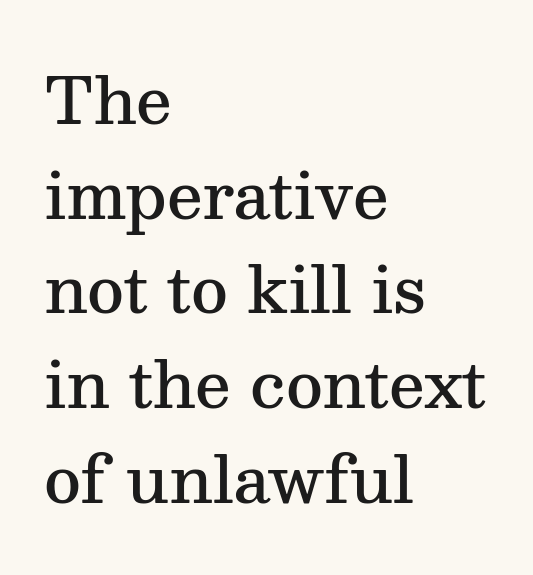
Q: Is the text bold? A: Semi-bold.
Q: Is the text italic (slanted)? A: No, it is upright.
Q: Is the typeface a serif or a sans-serif typeface? A: Serif.
Q: Is the text underlined? A: No.
Q: How is the paragraph aligned? A: Left-aligned.
Q: Is the spacing between letters normal or unusually wide? A: Normal.
Q: Is the spacing between lines tight, normal or loose? A: Normal.
Q: Width (condensed, normal, or wide)? A: Normal.
Q: Stroke contrast? A: Medium.
Q: x-height? A: Medium.
Q: Monospaced? A: No.
